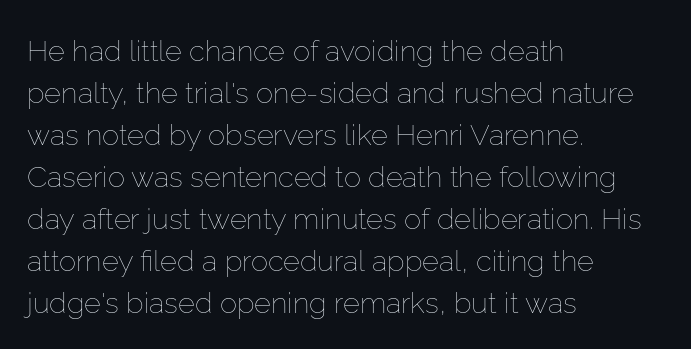
Does the copy run flush right? No — it runs flush left. Regarding leading, the lines here are spaced in the standard way. You could call the tracking neutral — neither tight nor loose. These lines are rendered in a variable-pitch font. Type without underlining. Stem width sits at or under what a default text font uses.
